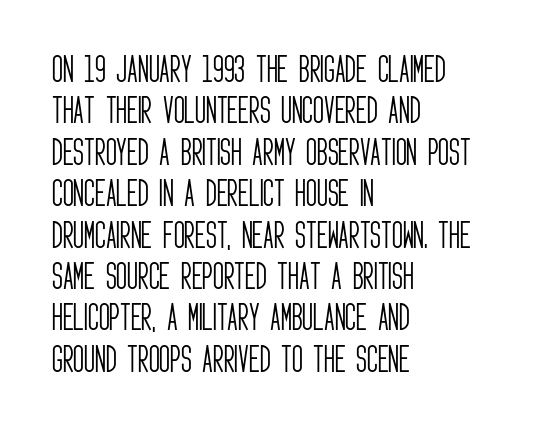
Q: Is the text bold? A: No.
Q: Is the text italic (slanted)? A: No, it is upright.
Q: Is the typeface a serif or a sans-serif typeface? A: Sans-serif.
Q: Is the text underlined? A: No.
Q: How is the paragraph aligned? A: Left-aligned.
Q: Is the spacing between letters normal or unusually wide? A: Normal.
Q: Is the spacing between lines tight, normal or loose? A: Normal.
Q: Width (condensed, normal, or wide)? A: Condensed.
Q: Stroke contrast? A: Low.
Q: x-height? A: Large.
Q: Monospaced? A: No.
